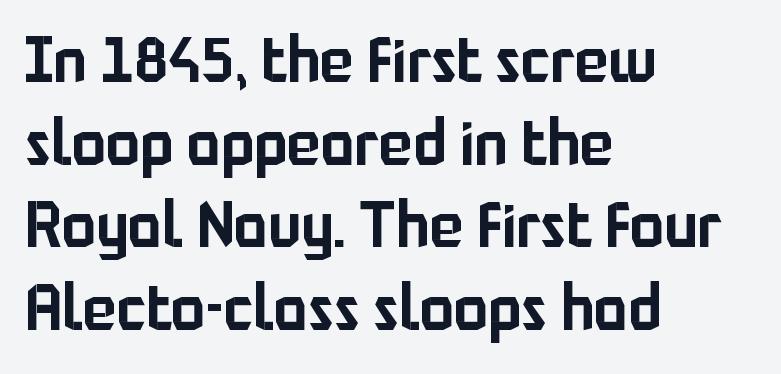
Q: Is the text italic (slanted)? A: No, it is upright.
Q: Is the typeface a serif or a sans-serif typeface? A: Sans-serif.
Q: Is the text underlined? A: No.
Q: How is the paragraph aligned? A: Left-aligned.
Q: Is the spacing between letters normal or unusually wide? A: Normal.
Q: Is the spacing between lines tight, normal or loose? A: Normal.
Q: Width (condensed, normal, or wide)? A: Normal.
Q: Stroke contrast? A: Low.
Q: x-height? A: Medium.
Q: Monospaced? A: No.
